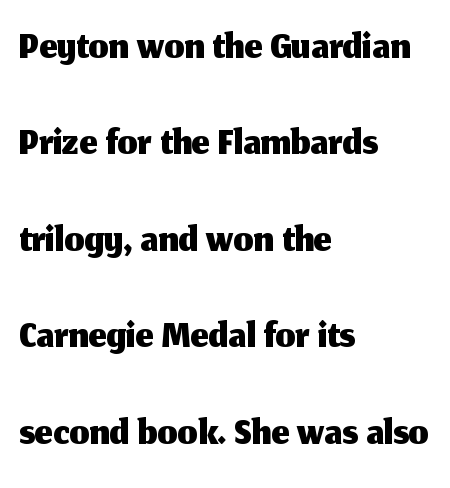
{"serif": "no", "italic": "no", "width": "normal", "stroke_contrast": "medium", "x_height": "medium", "monospaced": "no", "underline": "no", "align": "left", "line_spacing": "normal", "line_spacing_ratio": 1.53, "letter_spacing": "normal", "letter_spacing_em": 0.0, "glyph_px": 63}
